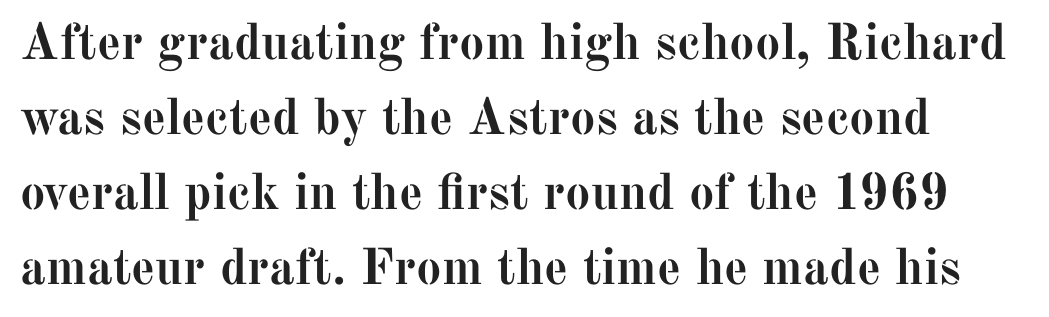
Each letter keeps its own natural width here, so spacing adapts to shape. How are the letters spaced? Ordinarily, with no added tracking. Glance below the letters and you will spot only blank space. These lines carry a lot of weight — the face is fully bold. Look at the bottom of the vertical strokes: they flare into serifs here.
